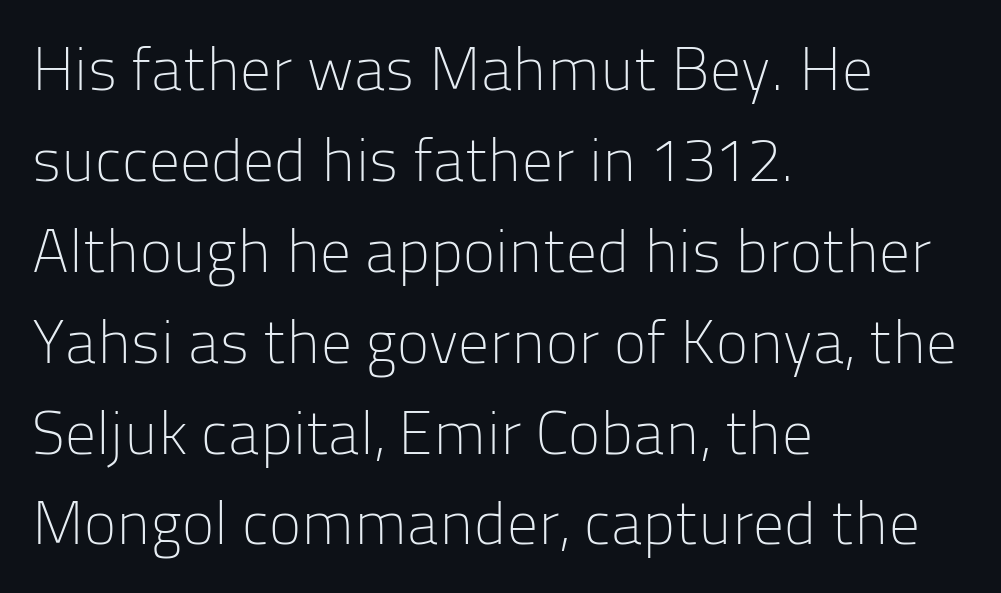
Look at the tracking — it's just the regular setting, nothing added. No letter is thick-stroked: the sample isn't bold. Characters remain perfectly vertical along every line. This block has exactly the height ordinary leading produces. Note the varied advance widths — an 'i' is clearly narrower than an 'm'.
